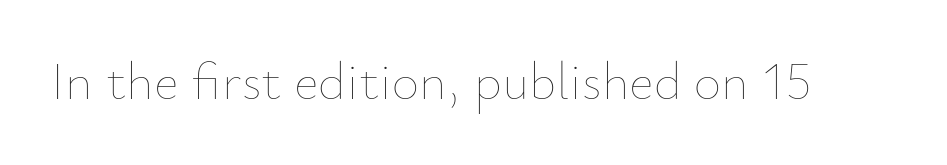
The image shows 53 px thin type, upright; set normal letter spacing, not underlined; low stroke contrast and a small x-height.
